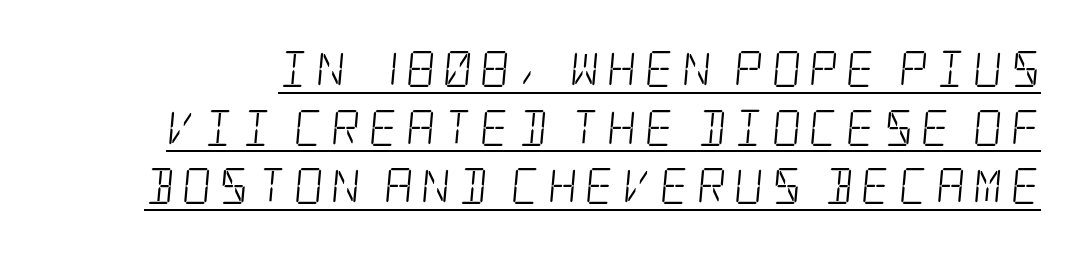
The image shows 36 px light, condensed serif type; set normal line spacing (1.63x), unusually wide letter spacing (+0.22 em), underlined; low stroke contrast and a large x-height.
